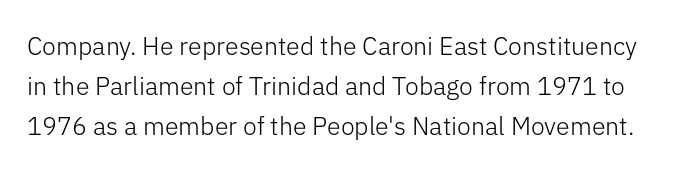
Q: Is the text bold? A: No.
Q: Is the text italic (slanted)? A: No, it is upright.
Q: Is the text underlined? A: No.
Q: Is the spacing between letters normal or unusually wide? A: Normal.
Q: Is the spacing between lines tight, normal or loose? A: Normal.
